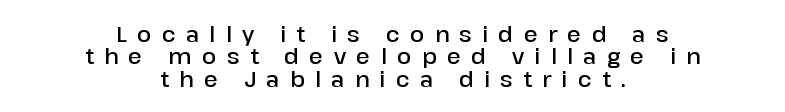
Q: Is the text bold? A: Semi-bold.
Q: Is the text italic (slanted)? A: No, it is upright.
Q: Is the text underlined? A: No.
Q: How is the paragraph aligned? A: Centered.
Q: Is the spacing between letters normal or unusually wide? A: Unusually wide.
Q: Is the spacing between lines tight, normal or loose? A: Tight.
